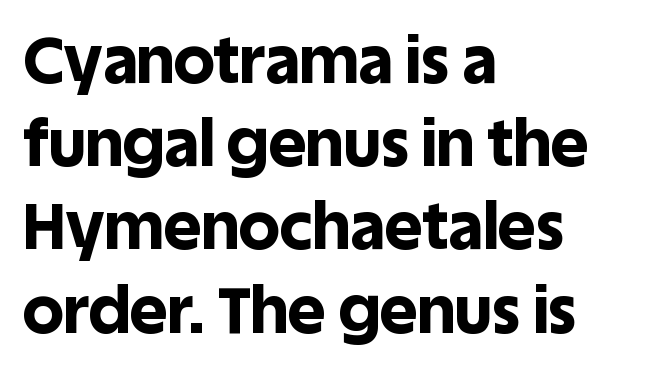
{"serif": "no", "italic": "no", "bold": "yes", "weight": "bold", "width": "normal", "x_height": "large", "monospaced": "no", "underline": "no", "align": "left", "line_spacing": "normal", "line_spacing_ratio": 1.28, "letter_spacing": "normal", "letter_spacing_em": 0.0, "glyph_px": 65}
